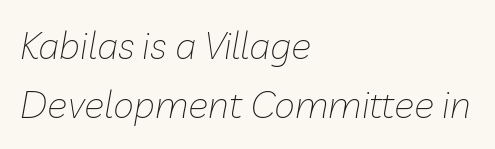
A typesetter would call this zero additional tracking. The area under the type is left untouched. In terms of leading, this rendering sits right in the middle. Here the designer chose a conventional face with non-uniform glyph widths.
